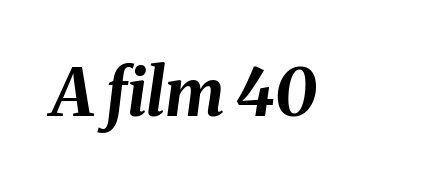
{"italic": "yes", "lean": "right", "slant_degrees": 8, "bold": "yes", "weight": "bold", "width": "normal", "stroke_contrast": "medium", "x_height": "medium", "monospaced": "no", "underline": "no", "letter_spacing": "normal", "letter_spacing_em": 0.0, "glyph_px": 65}
